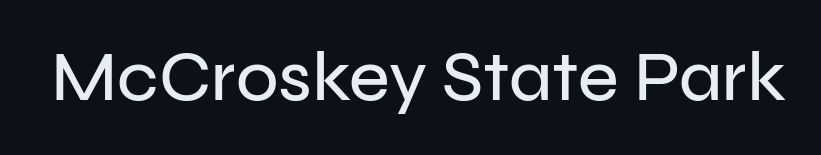
{"serif": "no", "italic": "no", "width": "normal", "stroke_contrast": "low", "x_height": "medium", "monospaced": "no", "underline": "no", "letter_spacing": "normal", "letter_spacing_em": 0.0, "glyph_px": 70}
